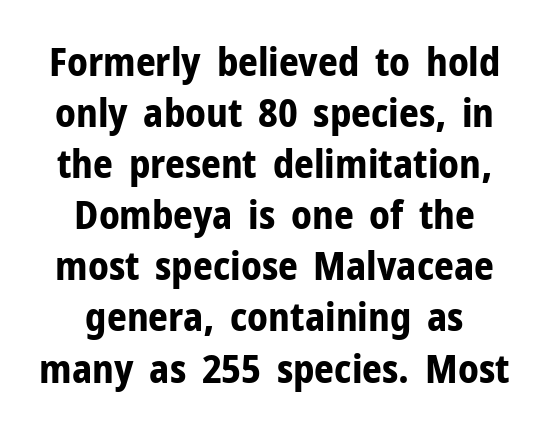
The image shows 39 px bold sans-serif type, upright; set centered, normal line spacing (1.31x), normal letter spacing, not underlined; low stroke contrast and a medium x-height.
